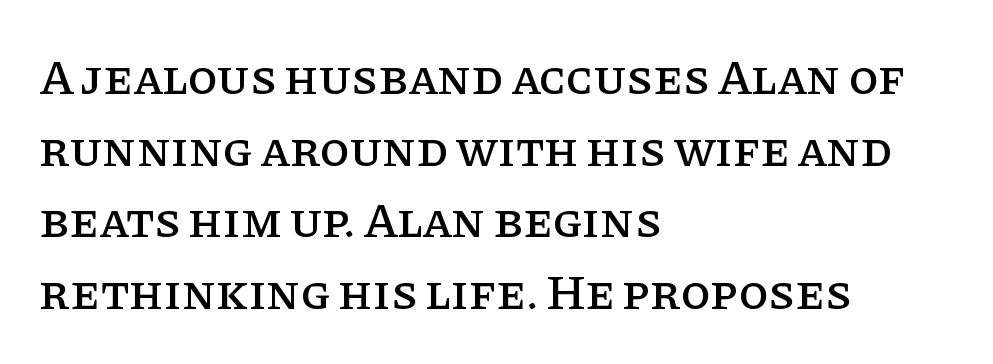
The image shows 49 px serif type, upright; set left-aligned, normal line spacing (1.46x), normal letter spacing, not underlined; low stroke contrast and a large x-height.
